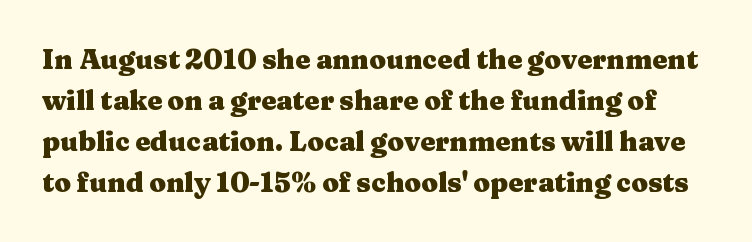
{"italic": "no", "bold": "yes", "underline": "no", "line_spacing": "normal", "line_spacing_ratio": 1.52, "letter_spacing": "normal", "letter_spacing_em": 0.0, "glyph_px": 27}
